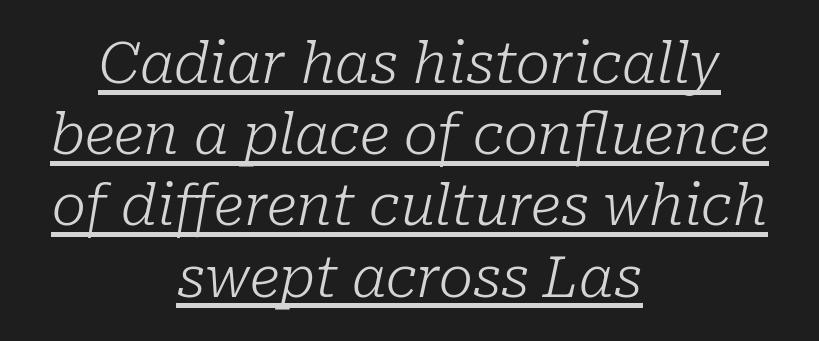
The image shows 57 px light serif type, italic (leaning right); set centered, normal line spacing (1.25x), normal letter spacing, underlined; low stroke contrast and a medium x-height.
